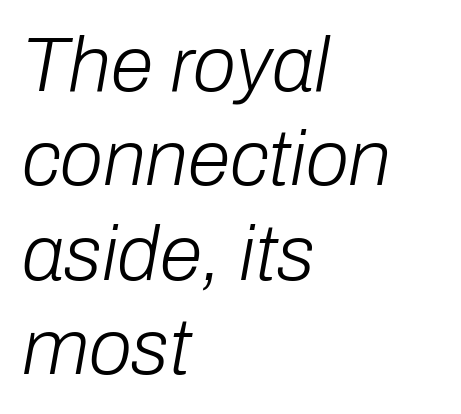
The image shows 78 px light type, italic (leaning right); set left-aligned, line spacing 1.21x, normal letter spacing, not underlined; low stroke contrast and a medium x-height.
